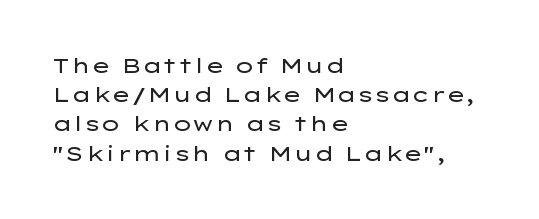
Tracking here is standard; glyphs follow each other at the usual distance. Heft: none added — not bold. These lines are set flush left with a ragged right edge. The letters stand straight up with perfectly vertical stems. Has an underline been added? It has not.
